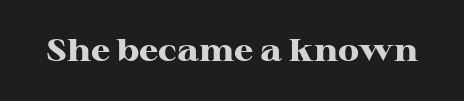
{"serif": "yes", "italic": "no", "bold": "yes", "weight": "heavy", "width": "wide", "stroke_contrast": "high", "x_height": "medium", "monospaced": "no", "underline": "no", "letter_spacing": "normal", "letter_spacing_em": 0.0, "glyph_px": 31}
